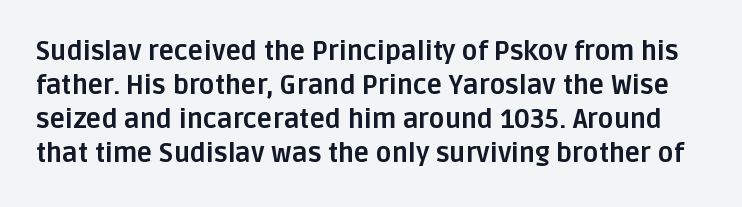
The image shows 26 px bold type, upright; set normal line spacing (1.31x), normal letter spacing, not underlined.
